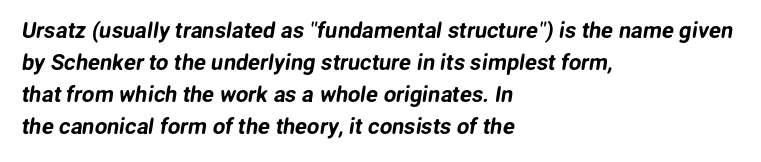
The image shows 22 px text type; set left-aligned, normal line spacing (1.46x), normal letter spacing, not underlined.
